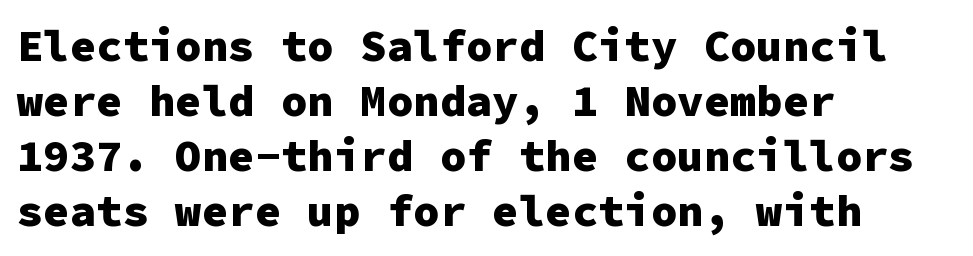
Line beginnings align vertically; line endings do not. In terms of leading, this rendering sits right in the middle. Heavy, bold letterforms. Beneath every word, the page is bare. This sample has the even, mechanical cadence of fixed-width lettering. This sample uses plain, unmodified letter spacing.
